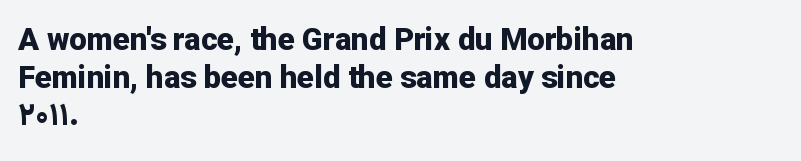
{"serif": "no", "italic": "no", "bold": "yes", "weight": "bold", "width": "normal", "stroke_contrast": "low", "x_height": "medium", "monospaced": "no", "underline": "no", "align": "left", "line_spacing_ratio": 1.21, "letter_spacing": "normal", "letter_spacing_em": 0.0, "glyph_px": 31}
